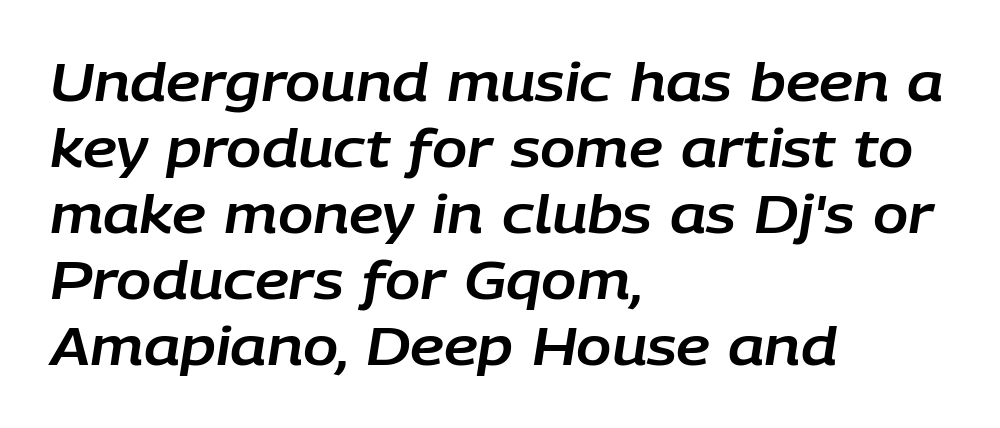
{"italic": "yes", "lean": "right", "slant_degrees": 9, "width": "normal", "stroke_contrast": "low", "x_height": "large", "monospaced": "no", "underline": "no", "align": "left", "line_spacing": "normal", "line_spacing_ratio": 1.27, "letter_spacing": "normal", "letter_spacing_em": 0.0, "glyph_px": 52}
